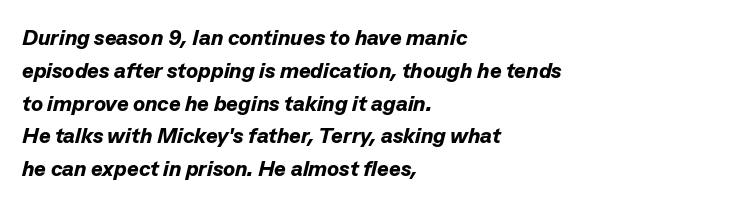
Compared with an ordinary text face, these strokes are far heavier — a full bold. Observe the ordinary spacing: letters are neighbours, not strangers. The zone under the glyphs is completely vacant. These lines are set flush left with a ragged right edge. Compared with ordinary roman type, these characters are visibly tilted. The vertical gap from one line to the next is medium.
